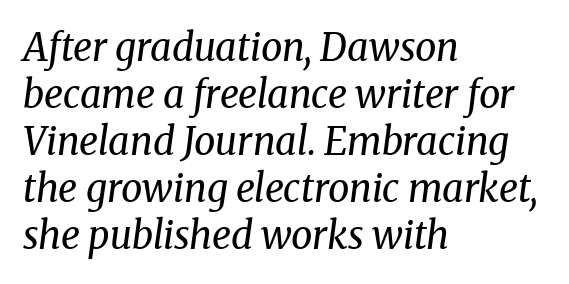
Q: Is the text bold? A: No.
Q: Is the text italic (slanted)? A: Yes, it leans right by about 8 degrees.
Q: Is the typeface a serif or a sans-serif typeface? A: Serif.
Q: Is the text underlined? A: No.
Q: How is the paragraph aligned? A: Left-aligned.
Q: Is the spacing between letters normal or unusually wide? A: Normal.
Q: Width (condensed, normal, or wide)? A: Normal.
Q: Stroke contrast? A: Medium.
Q: x-height? A: Medium.
Q: Monospaced? A: No.
